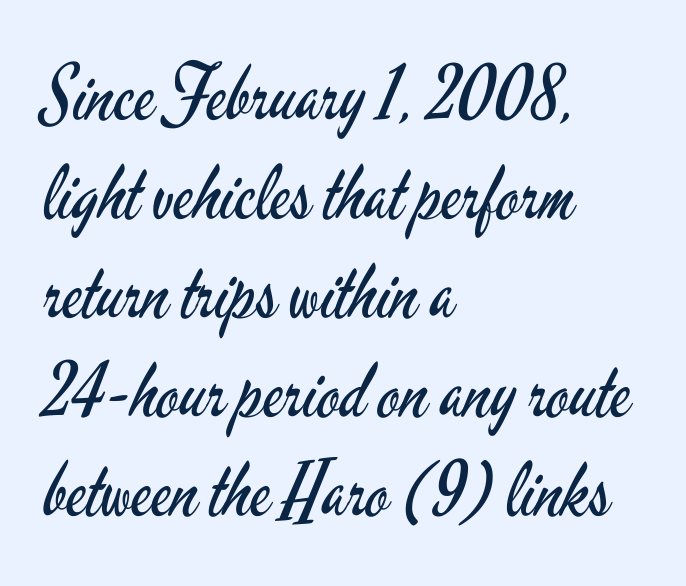
Q: Is the text bold? A: No.
Q: Is the text italic (slanted)? A: Yes.
Q: Is the typeface a serif or a sans-serif typeface? A: Sans-serif.
Q: Is the text underlined? A: No.
Q: How is the paragraph aligned? A: Left-aligned.
Q: Is the spacing between letters normal or unusually wide? A: Normal.
Q: Is the spacing between lines tight, normal or loose? A: Normal.
Q: Width (condensed, normal, or wide)? A: Condensed.
Q: Stroke contrast? A: Low.
Q: x-height? A: Small.
Q: Monospaced? A: No.
